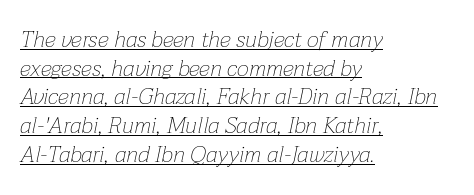
This is oblique type, the kind used for emphasis or titles. Every word sits above its own underline. Caption: standard tracking, unaltered. Where is the straight margin? On the left.
